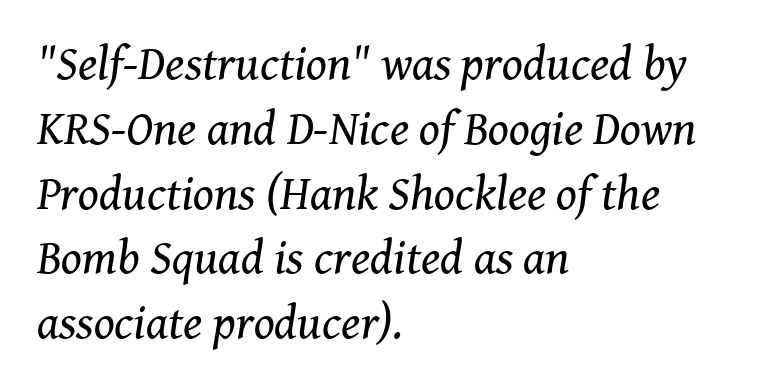
Note: serifs present on the glyphs. Spacing verdict: proportional, widths tailored to each character. The letterforms sit shoulder to shoulder at normal distance. This is oblique type, the kind used for emphasis or titles.
